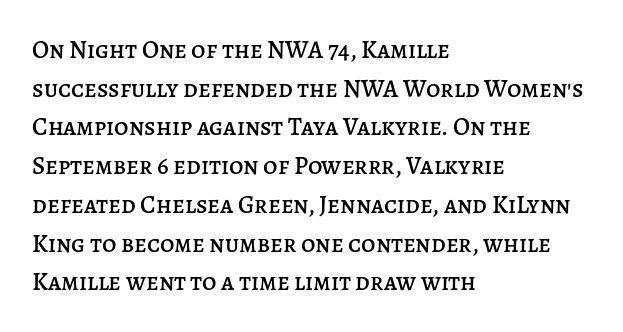
The image shows 25 px text type, upright; set left-aligned, normal line spacing (1.55x), normal letter spacing, not underlined.
